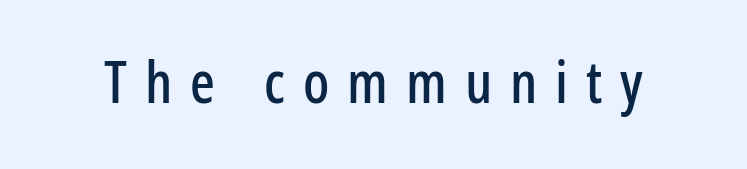
The image shows 58 px condensed sans-serif type, upright; set unusually wide letter spacing (+0.31 em), not underlined; low stroke contrast and a medium x-height.
